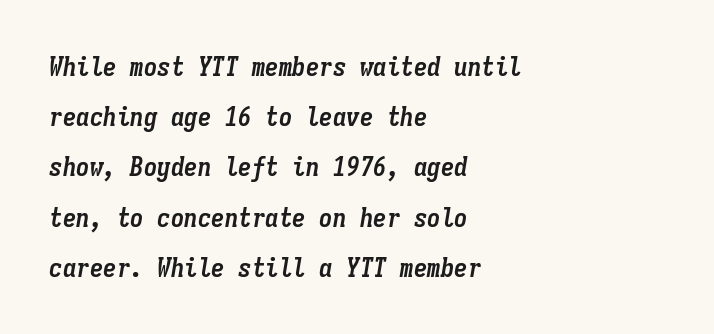
The image shows 27 px bold type, italic (leaning right); set left-aligned, line spacing 1.86x, normal letter spacing, not underlined.
